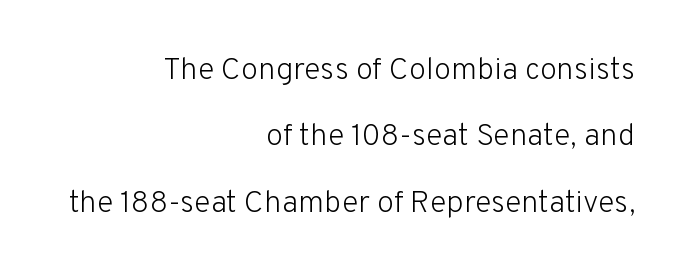
The image shows 31 px light sans-serif type, upright; set right-aligned, loose line spacing (2.14x), normal letter spacing, not underlined; low stroke contrast and a medium x-height.
